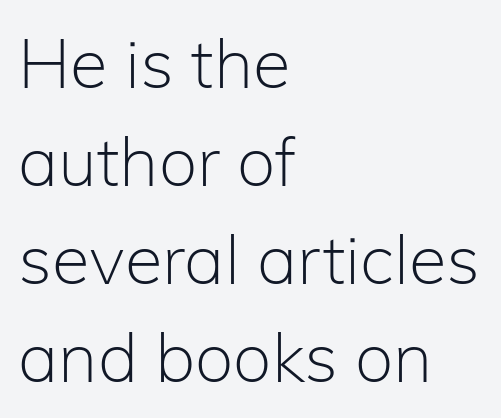
The image shows 69 px light sans-serif type, upright; set left-aligned, normal line spacing (1.42x), normal letter spacing, not underlined; low stroke contrast and a medium x-height.
